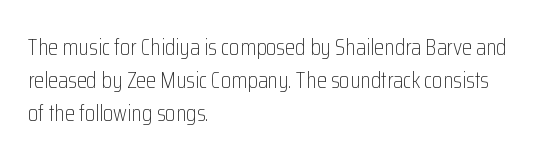
Q: Is the text bold? A: No.
Q: Is the text italic (slanted)? A: No, it is upright.
Q: Is the text underlined? A: No.
Q: How is the paragraph aligned? A: Left-aligned.
Q: Is the spacing between letters normal or unusually wide? A: Normal.
Q: Is the spacing between lines tight, normal or loose? A: Normal.
